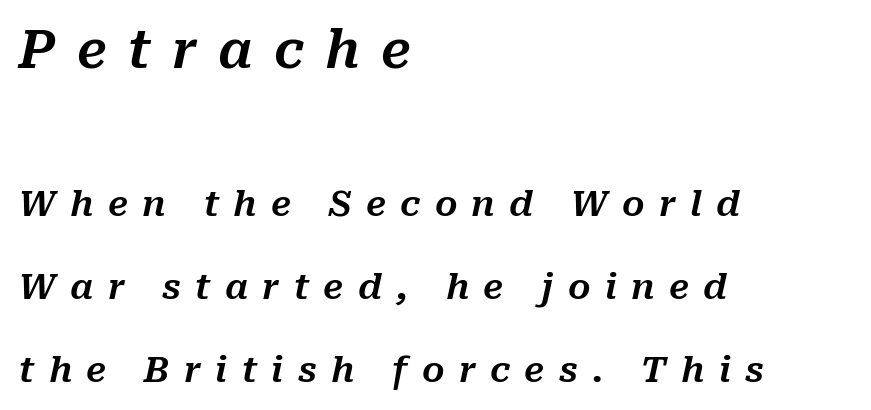
Rows of type keep a wide berth in the vertical direction. In terms of letterspacing, this is a distinctly airy, spread setting. The face used here is proportionally spaced, like ordinary book or web type. Glance below the letters and you will spot only blank space. Every row of glyphs begins at an identical x-position on the left. Size hierarchy here favors the leading block over the trailing one.
